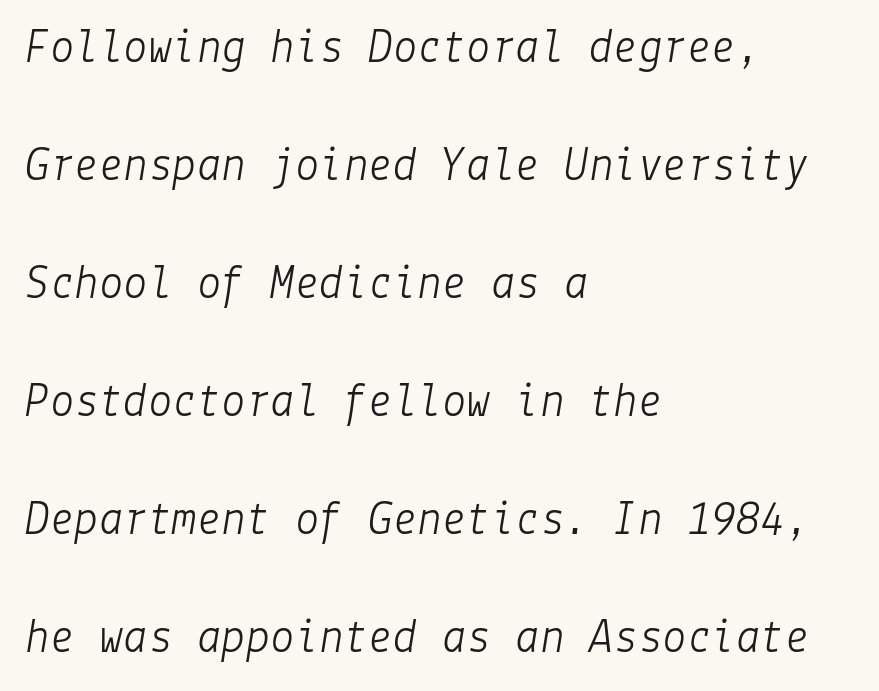
The image shows 49 px light type, italic (leaning right); set left-aligned, loose line spacing (2.41x), normal letter spacing, not underlined; low stroke contrast and a medium x-height.
